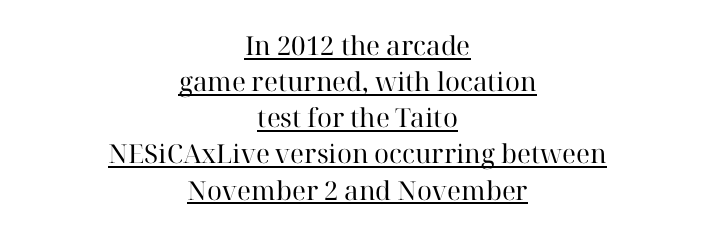
Nothing heavy about these letters — not bold at all. Typeset on center — no edge is straight. Underlining? Definitely there. No extra tracking has been applied to these lines.
